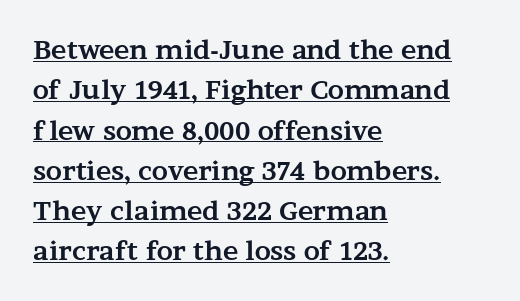
{"italic": "no", "bold": "yes", "underline": "yes", "align": "left", "line_spacing": "normal", "line_spacing_ratio": 1.55, "letter_spacing": "normal", "letter_spacing_em": 0.0, "glyph_px": 26}
